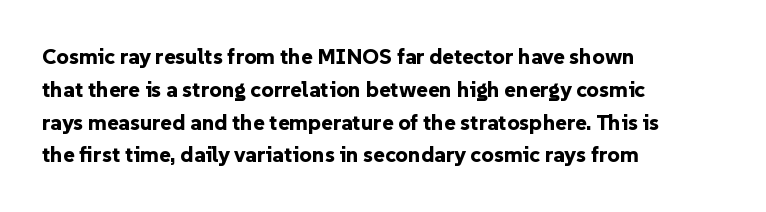
The image shows 22 px bold type, upright; set left-aligned, normal line spacing (1.49x), normal letter spacing, not underlined.
